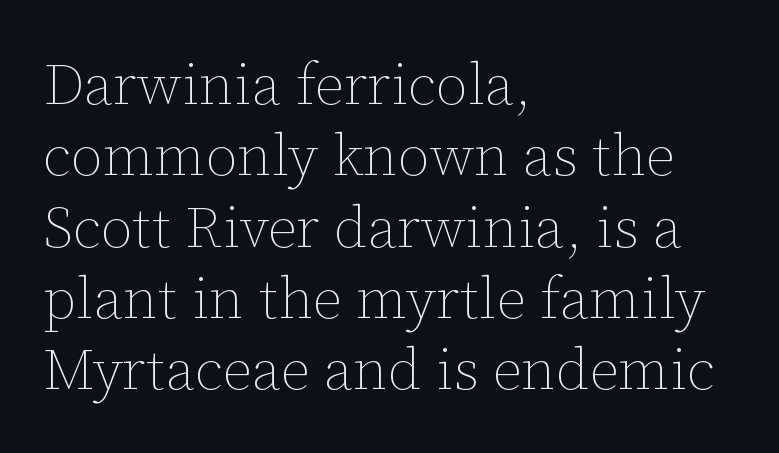
These lines are set flush left with a ragged right edge. The specimen reads as upright at a glance. Descender tails drop into unmarked territory. A light-to-regular cut is what we see here.
